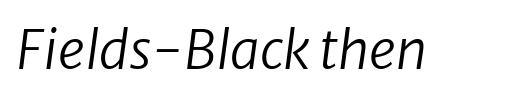
Character widths vary here, with narrow letters taking less room than wide ones. The space directly below the letters is spotless. The font sits on the lighter half of the weight spectrum, regular included. The line texture is even and compact thanks to regular tracking. The font family rendered here belongs to the sans-serif group.
